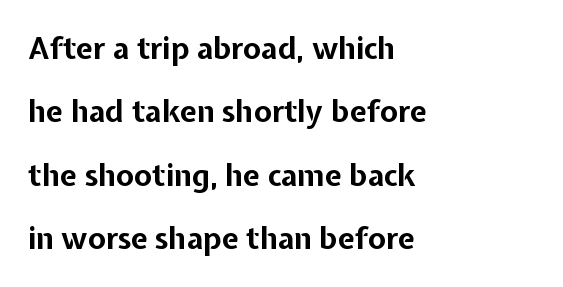
The image shows 30 px bold sans-serif type, upright; set left-aligned, loose line spacing (2.11x), normal letter spacing, not underlined; low stroke contrast and a medium x-height.
